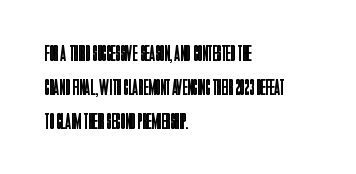
Q: Is the text bold? A: No.
Q: Is the text italic (slanted)? A: No, it is upright.
Q: Is the text underlined? A: No.
Q: How is the paragraph aligned? A: Left-aligned.
Q: Is the spacing between letters normal or unusually wide? A: Normal.
Q: Is the spacing between lines tight, normal or loose? A: Normal.
